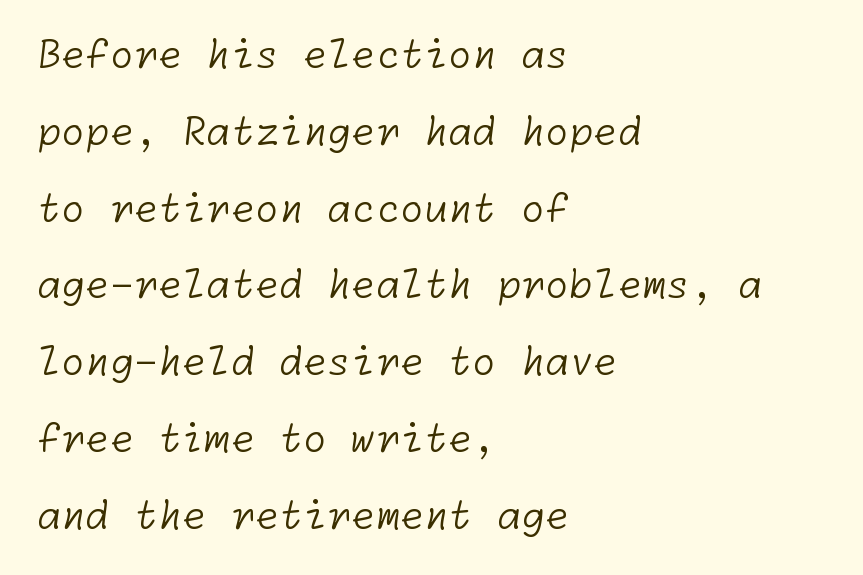
{"serif": "no", "bold": "no", "weight": "light", "width": "normal", "stroke_contrast": "low", "x_height": "medium", "underline": "no", "align": "left", "line_spacing": "loose", "line_spacing_ratio": 1.97, "letter_spacing": "normal", "letter_spacing_em": 0.0, "glyph_px": 39}
